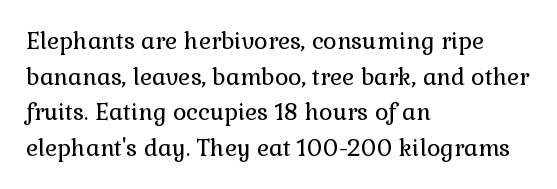
Baseline-to-baseline distance is the conventional proportion of letter height. The passage is arranged the way most books set body copy — flush left. The glyphs are unaccompanied by any horizontal stroke below them. The gaps between neighbouring characters are ordinary and unremarkable.
